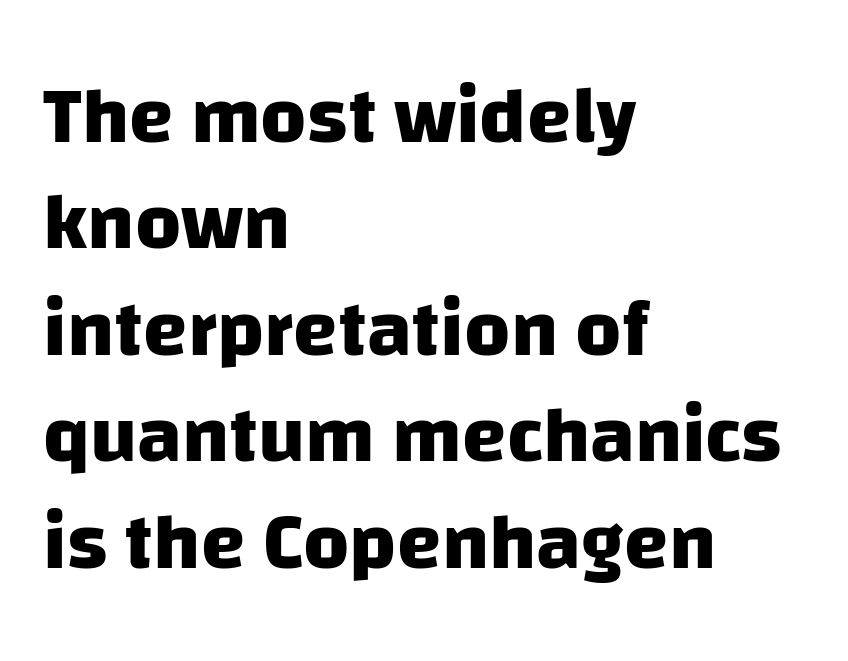
Q: Is the text bold? A: Yes.
Q: Is the typeface a serif or a sans-serif typeface? A: Sans-serif.
Q: Is the text underlined? A: No.
Q: How is the paragraph aligned? A: Left-aligned.
Q: Is the spacing between letters normal or unusually wide? A: Normal.
Q: Is the spacing between lines tight, normal or loose? A: Normal.
Q: Width (condensed, normal, or wide)? A: Normal.
Q: Stroke contrast? A: Low.
Q: x-height? A: Large.
Q: Monospaced? A: No.
